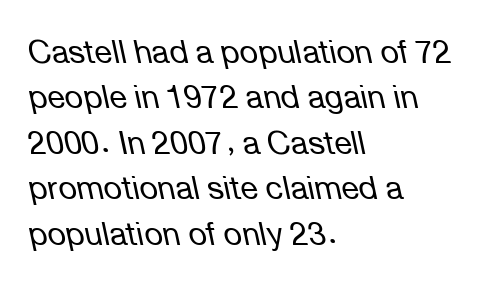
{"italic": "yes", "lean": "left", "slant_degrees": 12, "bold": "no", "weight": "regular", "width": "normal", "stroke_contrast": "low", "x_height": "medium", "monospaced": "no", "underline": "no", "align": "left", "line_spacing": "normal", "line_spacing_ratio": 1.42, "letter_spacing": "normal", "letter_spacing_em": 0.0, "glyph_px": 32}
